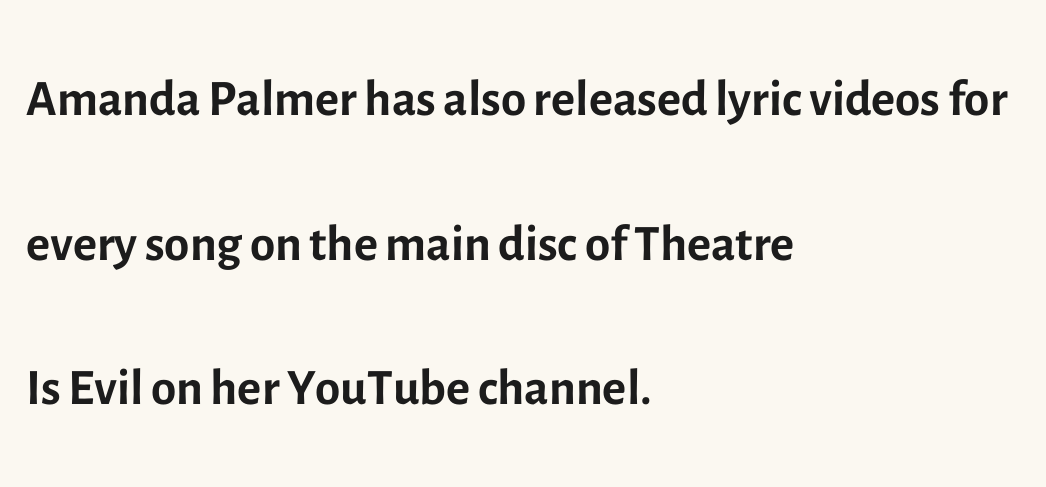
Q: Is the text bold? A: No.
Q: Is the text italic (slanted)? A: No, it is upright.
Q: Is the typeface a serif or a sans-serif typeface? A: Sans-serif.
Q: Is the text underlined? A: No.
Q: How is the paragraph aligned? A: Left-aligned.
Q: Is the spacing between letters normal or unusually wide? A: Normal.
Q: Is the spacing between lines tight, normal or loose? A: Loose.
Q: Width (condensed, normal, or wide)? A: Normal.
Q: x-height? A: Medium.
Q: Monospaced? A: No.
